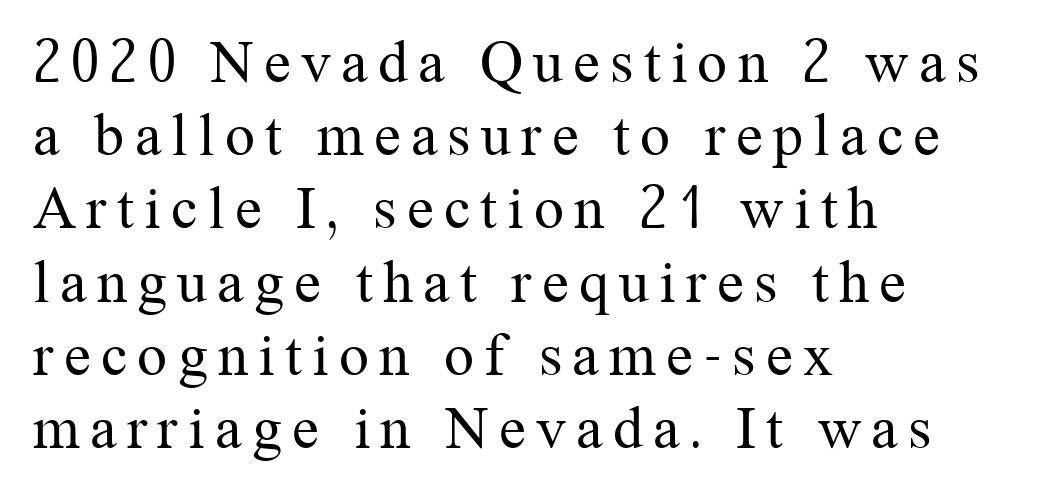
{"serif": "yes", "italic": "no", "bold": "no", "weight": "regular", "width": "normal", "stroke_contrast": "medium", "x_height": "medium", "monospaced": "no", "underline": "no", "align": "left", "line_spacing_ratio": 1.22, "glyph_px": 60}
